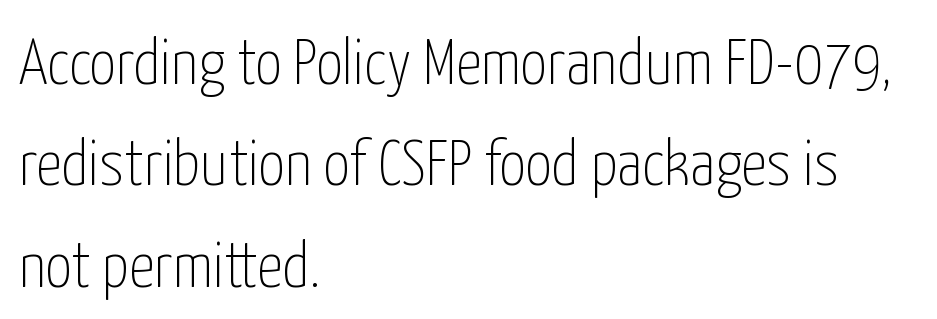
{"serif": "no", "italic": "no", "bold": "no", "weight": "thin", "width": "condensed", "stroke_contrast": "low", "x_height": "medium", "monospaced": "no", "underline": "no", "align": "left", "line_spacing": "normal", "line_spacing_ratio": 1.56, "letter_spacing": "normal", "letter_spacing_em": 0.0, "glyph_px": 65}
